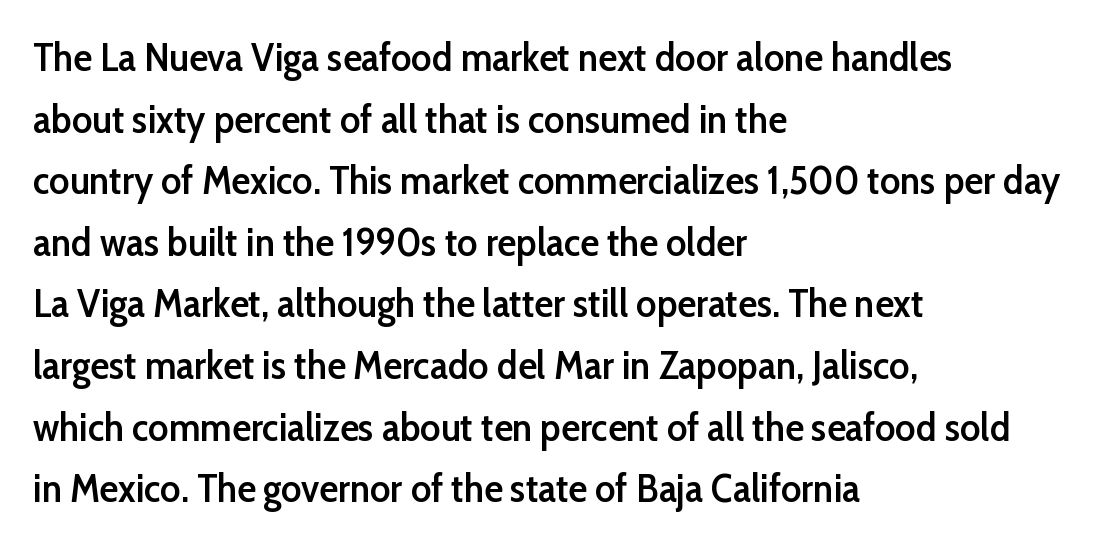
Q: Is the text bold? A: Semi-bold.
Q: Is the text italic (slanted)? A: No, it is upright.
Q: Is the typeface a serif or a sans-serif typeface? A: Sans-serif.
Q: Is the text underlined? A: No.
Q: How is the paragraph aligned? A: Left-aligned.
Q: Is the spacing between letters normal or unusually wide? A: Normal.
Q: Is the spacing between lines tight, normal or loose? A: Normal.
Q: Width (condensed, normal, or wide)? A: Normal.
Q: Stroke contrast? A: Low.
Q: x-height? A: Medium.
Q: Monospaced? A: No.
